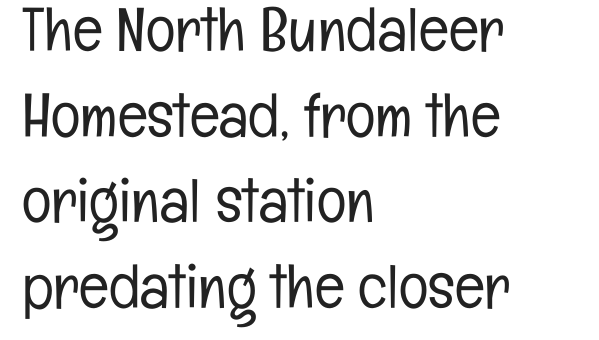
Q: Is the text bold? A: No.
Q: Is the text italic (slanted)? A: No, it is upright.
Q: Is the typeface a serif or a sans-serif typeface? A: Sans-serif.
Q: Is the text underlined? A: No.
Q: How is the paragraph aligned? A: Left-aligned.
Q: Is the spacing between letters normal or unusually wide? A: Normal.
Q: Is the spacing between lines tight, normal or loose? A: Normal.
Q: Width (condensed, normal, or wide)? A: Condensed.
Q: Stroke contrast? A: Low.
Q: x-height? A: Medium.
Q: Monospaced? A: No.
